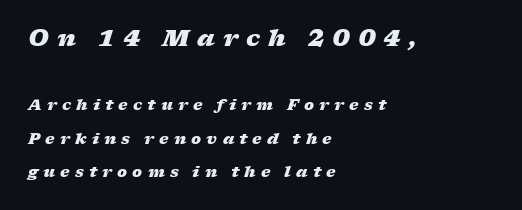
{"italic": "yes", "lean": "right", "slant_degrees": 17, "bold": "yes", "underline": "no", "align": "left", "line_spacing": "loose", "line_spacing_ratio": 2.24, "letter_spacing": "wide", "letter_spacing_em": 0.34, "larger_block": "first", "size_ratio": 1.53, "glyph_px": 23}
